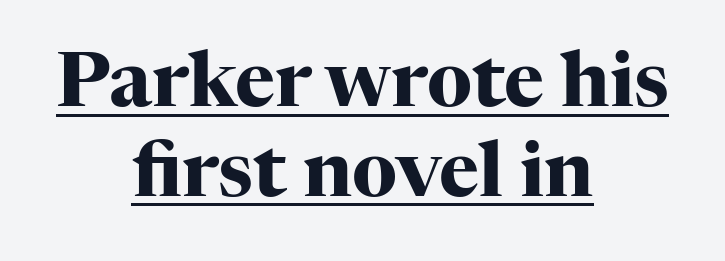
{"serif": "yes", "italic": "no", "bold": "yes", "weight": "heavy", "width": "normal", "stroke_contrast": "high", "x_height": "medium", "monospaced": "no", "underline": "yes", "align": "center", "line_spacing_ratio": 1.18, "letter_spacing": "normal", "letter_spacing_em": 0.0, "glyph_px": 76}
